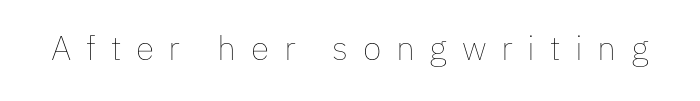
The image shows 34 px thin type, upright; set unusually wide letter spacing (+0.43 em), not underlined; low stroke contrast and a medium x-height.
